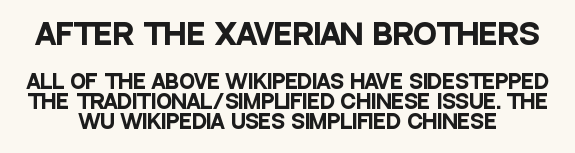
{"serif": "no", "italic": "no", "bold": "yes", "weight": "heavy", "width": "condensed", "stroke_contrast": "low", "x_height": "large", "monospaced": "no", "underline": "no", "align": "center", "line_spacing": "tight", "line_spacing_ratio": 1.05, "letter_spacing": "normal", "letter_spacing_em": 0.0, "larger_block": "first", "size_ratio": 1.47, "glyph_px": 28}
